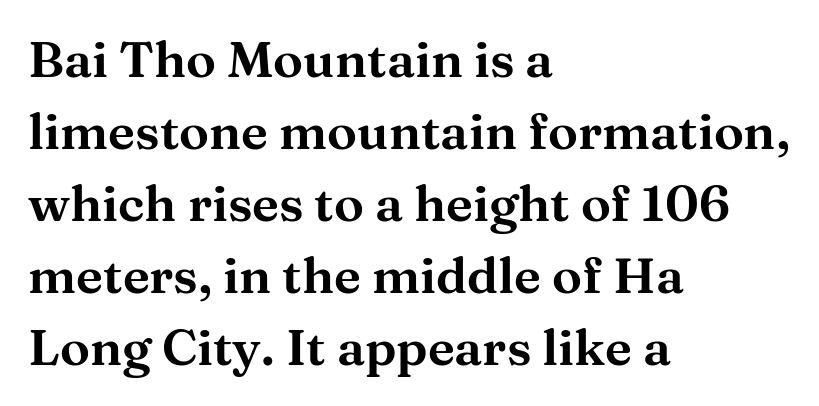
{"serif": "yes", "italic": "no", "width": "wide", "stroke_contrast": "medium", "x_height": "medium", "monospaced": "no", "underline": "no", "align": "left", "line_spacing": "normal", "line_spacing_ratio": 1.44, "letter_spacing": "normal", "letter_spacing_em": 0.0, "glyph_px": 50}
